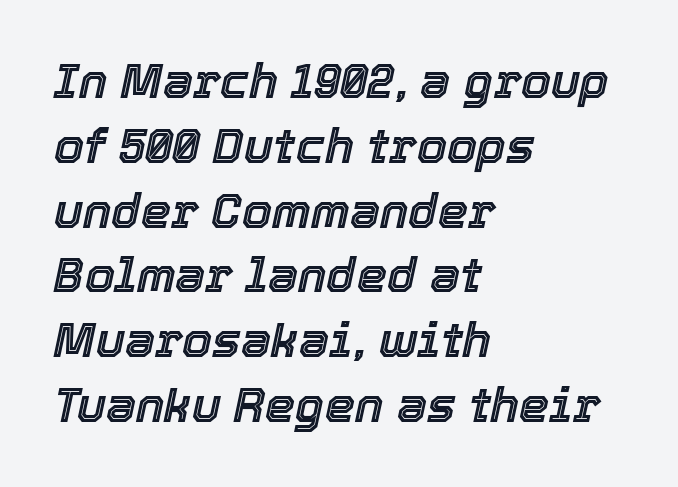
{"italic": "yes", "lean": "right", "slant_degrees": 12, "width": "normal", "x_height": "medium", "monospaced": "no", "underline": "no", "align": "left", "line_spacing": "normal", "line_spacing_ratio": 1.35, "letter_spacing": "normal", "letter_spacing_em": 0.0, "glyph_px": 48}
